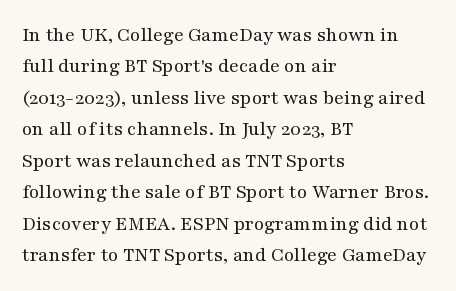
Q: Is the text bold? A: No.
Q: Is the text italic (slanted)? A: No, it is upright.
Q: Is the text underlined? A: No.
Q: How is the paragraph aligned? A: Left-aligned.
Q: Is the spacing between letters normal or unusually wide? A: Normal.
Q: Is the spacing between lines tight, normal or loose? A: Normal.
